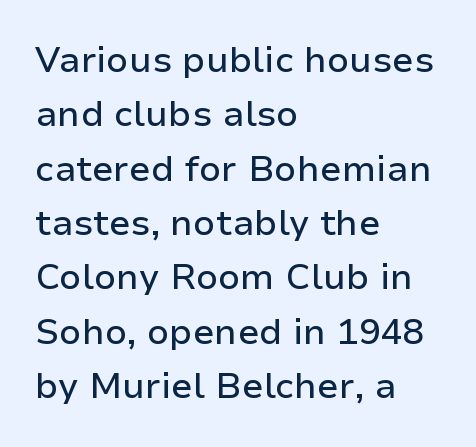
The image shows 36 px sans-serif type, upright; set left-aligned, normal line spacing (1.51x), normal letter spacing, not underlined; low stroke contrast and a medium x-height.
